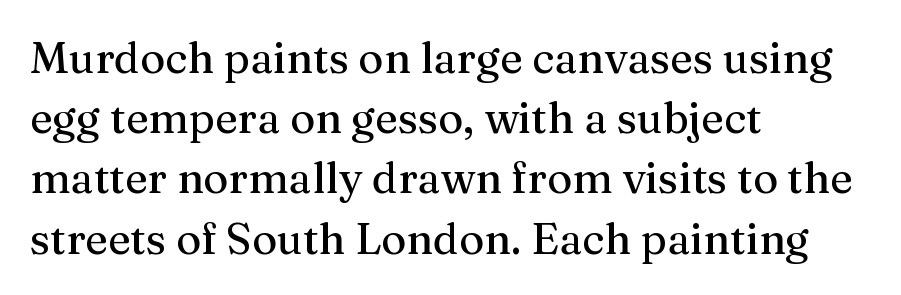
How are the letters spaced? Ordinarily, with no added tracking. Do the letters lean? They stand straight. The paragraph has a hard left edge and a soft right edge. Bare-footed words on every line. The type family on display is of the serif kind. The letters advance in unequal steps, a hallmark of proportional type.
